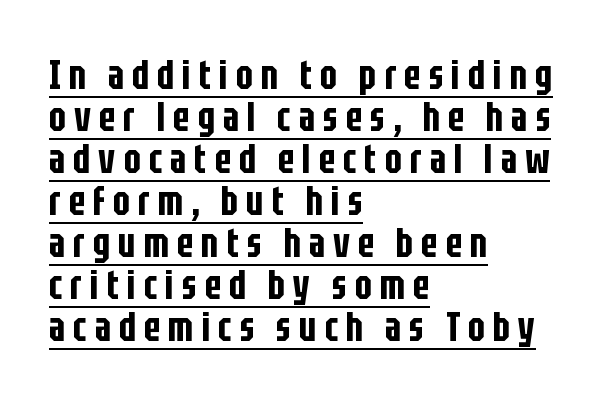
Q: Is the text italic (slanted)? A: No, it is upright.
Q: Is the typeface a serif or a sans-serif typeface? A: Sans-serif.
Q: Is the text underlined? A: Yes.
Q: How is the paragraph aligned? A: Left-aligned.
Q: Is the spacing between letters normal or unusually wide? A: Unusually wide.
Q: Is the spacing between lines tight, normal or loose? A: Tight.
Q: Width (condensed, normal, or wide)? A: Condensed.
Q: Stroke contrast? A: Low.
Q: x-height? A: Large.
Q: Monospaced? A: No.
